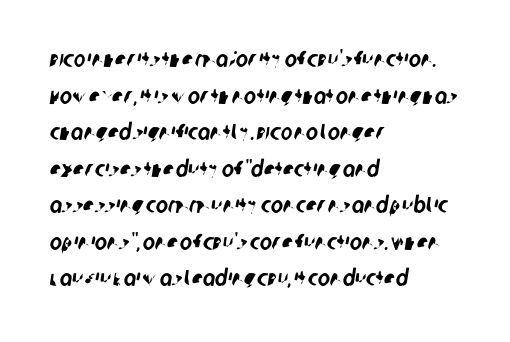
{"underline": "no", "align": "left", "line_spacing": "normal", "line_spacing_ratio": 1.59, "letter_spacing": "normal", "letter_spacing_em": 0.0, "glyph_px": 23}
